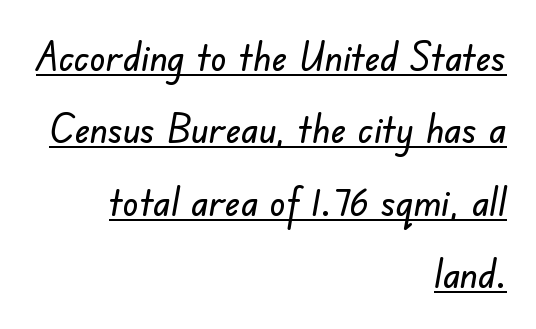
The image shows 40 px sans-serif type; set right-aligned, line spacing 1.81x, normal letter spacing, underlined; low stroke contrast and a small x-height.
